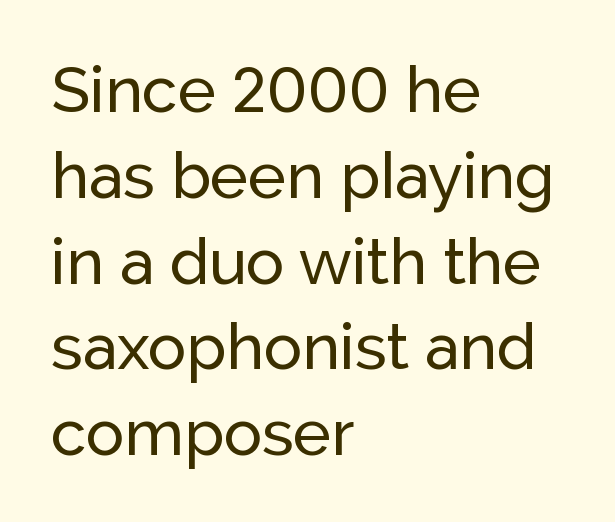
The image shows 64 px sans-serif type, upright; set left-aligned, normal line spacing (1.34x), normal letter spacing, not underlined; low stroke contrast and a medium x-height.
